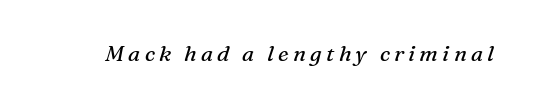
The image shows 22 px text type, italic (leaning right); set not underlined.
